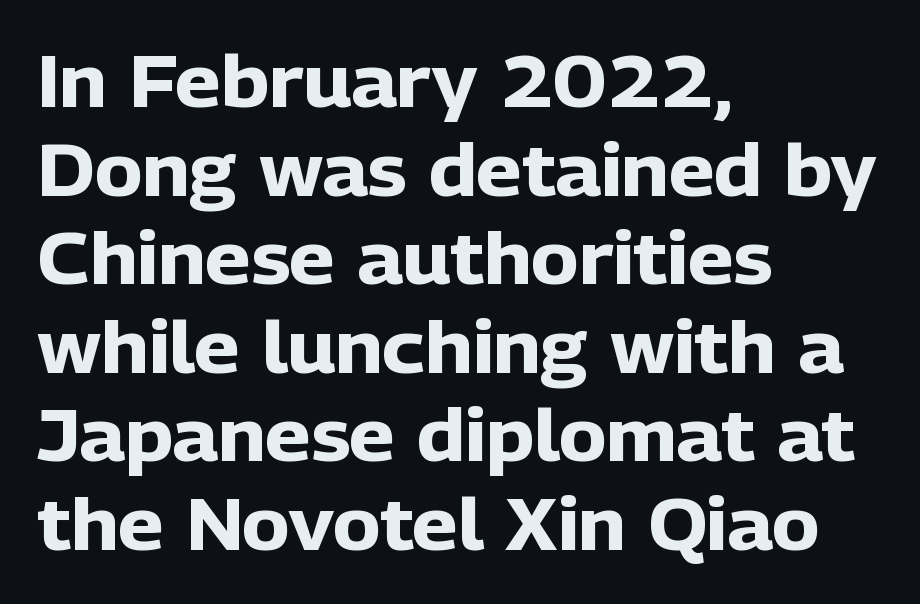
Q: Is the text bold? A: Yes.
Q: Is the text italic (slanted)? A: No, it is upright.
Q: Is the typeface a serif or a sans-serif typeface? A: Sans-serif.
Q: Is the text underlined? A: No.
Q: How is the paragraph aligned? A: Left-aligned.
Q: Is the spacing between letters normal or unusually wide? A: Normal.
Q: Width (condensed, normal, or wide)? A: Normal.
Q: Stroke contrast? A: Low.
Q: x-height? A: Medium.
Q: Monospaced? A: No.
